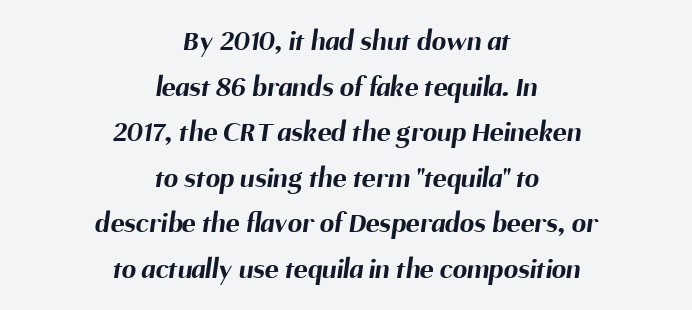
Q: Is the text bold? A: Yes.
Q: Is the typeface a serif or a sans-serif typeface? A: Sans-serif.
Q: Is the text underlined? A: No.
Q: How is the paragraph aligned? A: Centered.
Q: Is the spacing between letters normal or unusually wide? A: Normal.
Q: Is the spacing between lines tight, normal or loose? A: Normal.
Q: Width (condensed, normal, or wide)? A: Normal.
Q: Stroke contrast? A: Medium.
Q: x-height? A: Medium.
Q: Monospaced? A: No.
